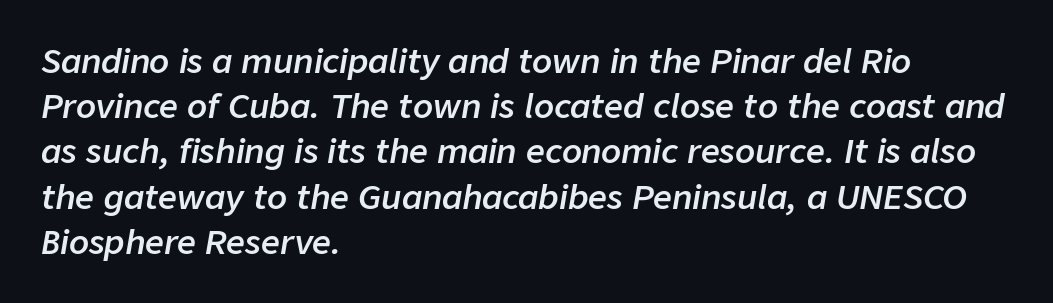
Rendered with sloped, italic letterforms. Between one letter and the next there's only the usual sliver of space. You could not count columns in this text — the font is proportionally spaced. The rendering uses a semibold face; strokes are thickened but not to full bold. Students, observe: this is what conventionally led text looks like.
